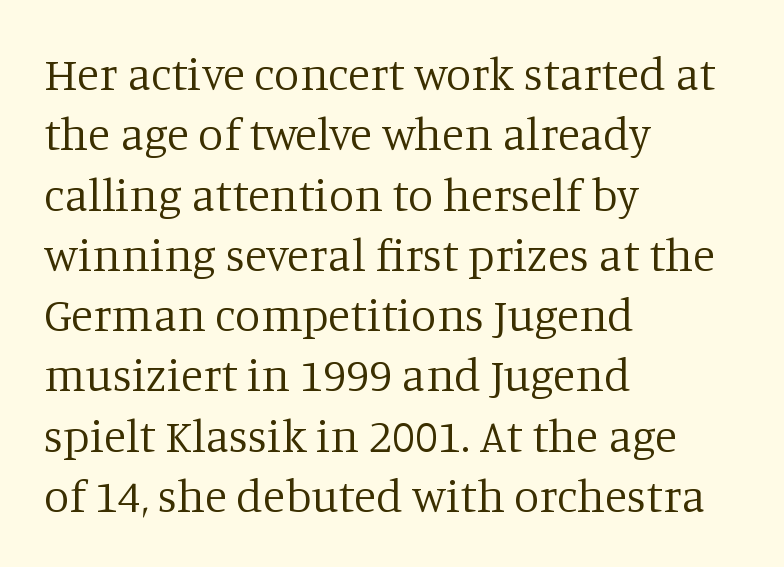
The image shows 46 px regular-weight serif type, upright; set left-aligned, normal line spacing (1.31x), normal letter spacing, not underlined; low stroke contrast and a large x-height.
